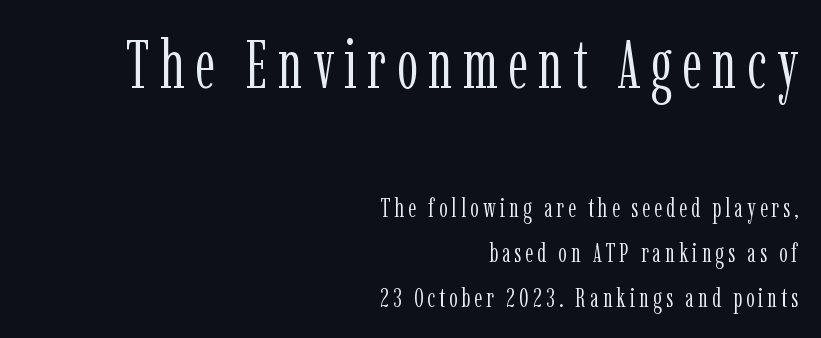
Style check: upright. These lines are rendered in a variable-pitch font. Each stroke keeps to a modest, everyday thickness or less. Does the bottom block carry the larger type? No, the top block does. The face used here is seriffed, in the tradition of book romans.
